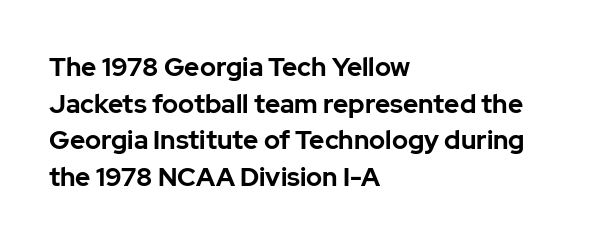
{"italic": "no", "bold": "yes", "underline": "no", "align": "left", "line_spacing": "normal", "line_spacing_ratio": 1.41, "letter_spacing": "normal", "letter_spacing_em": 0.0, "glyph_px": 26}
